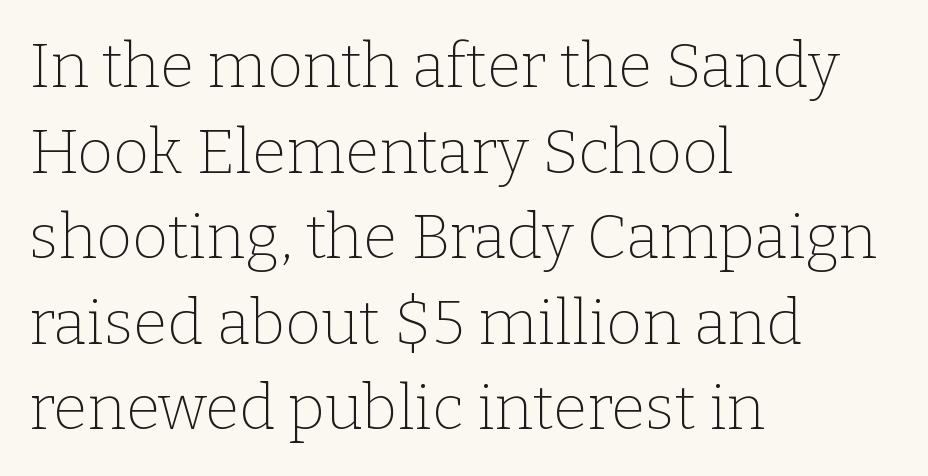
The image shows 62 px thin serif type, upright; set left-aligned, normal line spacing (1.38x), normal letter spacing, not underlined; low stroke contrast and a medium x-height.
